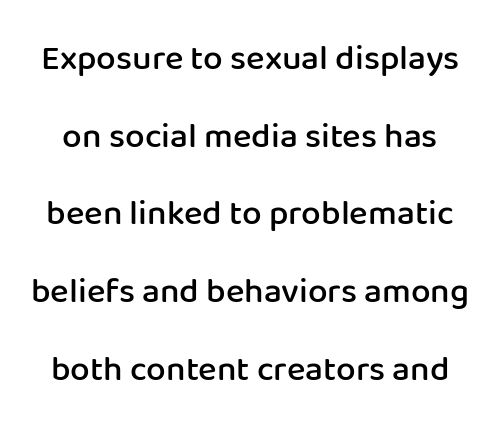
Q: Is the text bold? A: Semi-bold.
Q: Is the text italic (slanted)? A: No, it is upright.
Q: Is the typeface a serif or a sans-serif typeface? A: Sans-serif.
Q: Is the text underlined? A: No.
Q: Is the spacing between letters normal or unusually wide? A: Normal.
Q: Is the spacing between lines tight, normal or loose? A: Loose.
Q: Width (condensed, normal, or wide)? A: Normal.
Q: Stroke contrast? A: Low.
Q: x-height? A: Medium.
Q: Monospaced? A: No.
